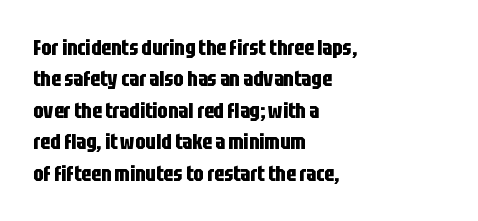
{"italic": "no", "bold": "yes", "underline": "no", "align": "left", "line_spacing": "normal", "line_spacing_ratio": 1.43, "letter_spacing": "normal", "letter_spacing_em": 0.0, "glyph_px": 22}
